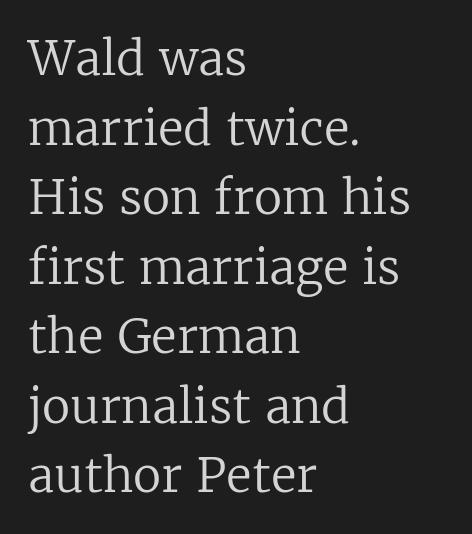
The image shows 47 px regular-weight serif type, upright; set left-aligned, normal line spacing (1.48x), normal letter spacing, not underlined; low stroke contrast and a medium x-height.
